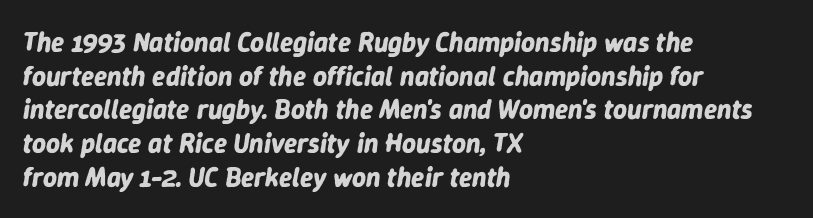
The image shows 27 px bold type, italic (leaning right); set left-aligned, normal line spacing (1.25x), normal letter spacing, not underlined.
